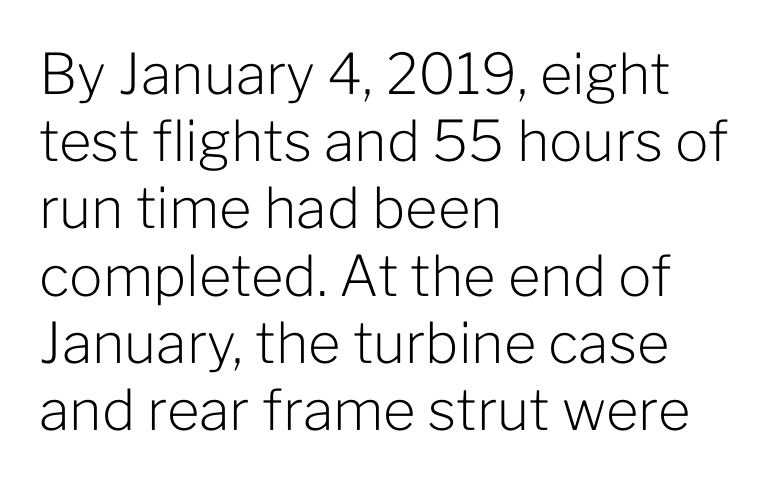
{"serif": "no", "italic": "no", "bold": "no", "weight": "light", "width": "normal", "stroke_contrast": "low", "x_height": "medium", "monospaced": "no", "underline": "no", "align": "left", "line_spacing_ratio": 1.2, "letter_spacing": "normal", "letter_spacing_em": 0.0, "glyph_px": 56}
